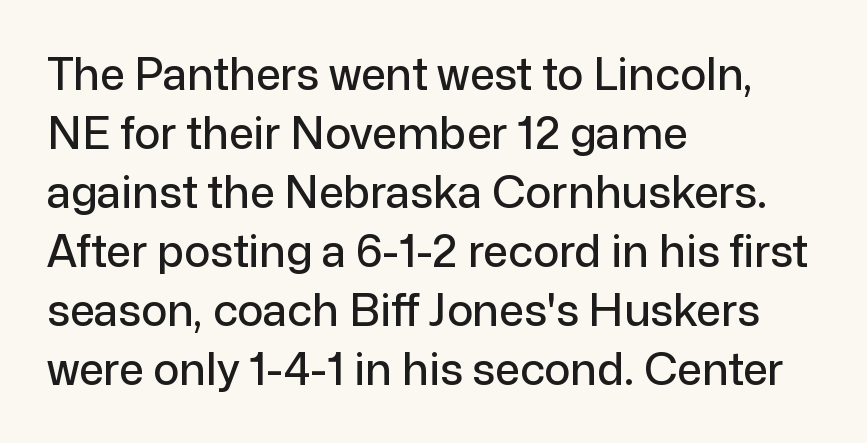
Q: Is the text italic (slanted)? A: No, it is upright.
Q: Is the typeface a serif or a sans-serif typeface? A: Sans-serif.
Q: Is the text underlined? A: No.
Q: How is the paragraph aligned? A: Left-aligned.
Q: Is the spacing between letters normal or unusually wide? A: Normal.
Q: Is the spacing between lines tight, normal or loose? A: Normal.
Q: Width (condensed, normal, or wide)? A: Normal.
Q: Stroke contrast? A: Low.
Q: x-height? A: Medium.
Q: Monospaced? A: No.
